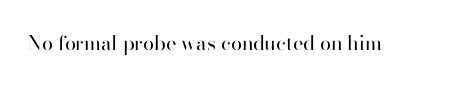
{"italic": "no", "bold": "no", "underline": "no", "letter_spacing": "normal", "letter_spacing_em": 0.0, "glyph_px": 20}
